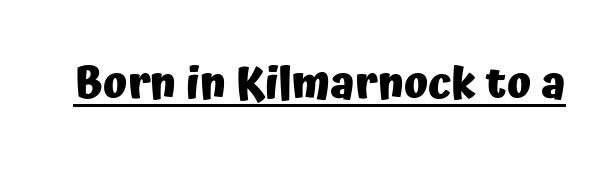
The passage shown is typed in a proportional face where columns would drift. Each glyph is drawn with heavy, bold strokes. Like a heading marked for emphasis, these lines bear an underscore. Is there any slant? The stems are plumb.
